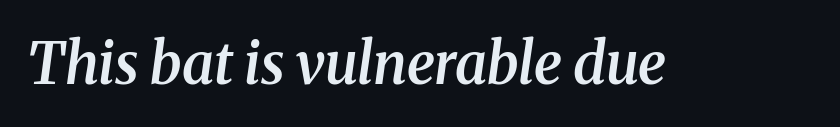
Q: Is the text bold? A: Semi-bold.
Q: Is the text italic (slanted)? A: Yes, it leans right by about 8 degrees.
Q: Is the typeface a serif or a sans-serif typeface? A: Serif.
Q: Is the text underlined? A: No.
Q: Is the spacing between letters normal or unusually wide? A: Normal.
Q: Width (condensed, normal, or wide)? A: Normal.
Q: Stroke contrast? A: Medium.
Q: x-height? A: Medium.
Q: Monospaced? A: No.
